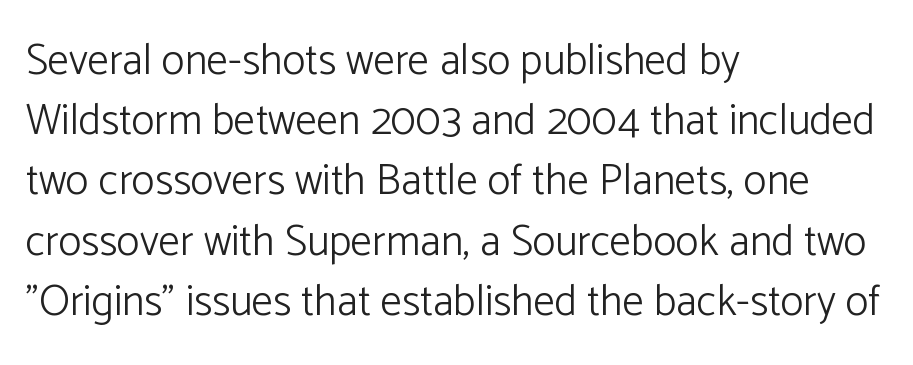
Nothing unusual about the tracking: characters are spaced as the font intends. Every character sits straight up, as roman type does. The strip under each line holds only bare page. You could not count columns in this text — the font is proportionally spaced. The compositor pushed each line to the left boundary.
